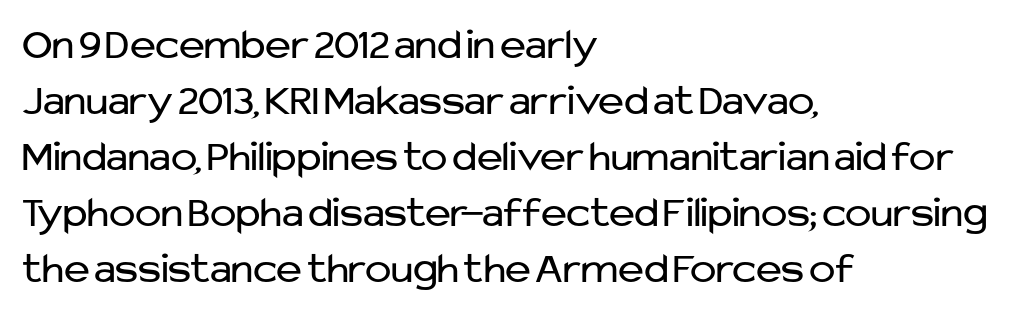
Q: Is the text bold? A: No.
Q: Is the text italic (slanted)? A: No, it is upright.
Q: Is the typeface a serif or a sans-serif typeface? A: Sans-serif.
Q: Is the text underlined? A: No.
Q: How is the paragraph aligned? A: Left-aligned.
Q: Is the spacing between letters normal or unusually wide? A: Normal.
Q: Is the spacing between lines tight, normal or loose? A: Normal.
Q: Width (condensed, normal, or wide)? A: Normal.
Q: Stroke contrast? A: Low.
Q: x-height? A: Medium.
Q: Monospaced? A: No.
